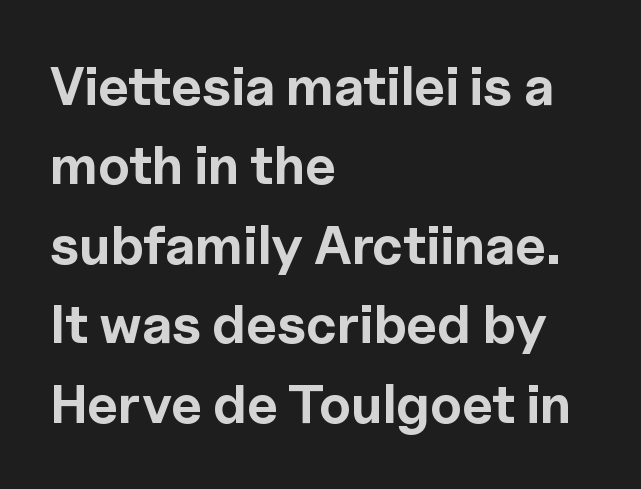
Q: Is the text bold? A: Yes.
Q: Is the text italic (slanted)? A: No, it is upright.
Q: Is the typeface a serif or a sans-serif typeface? A: Sans-serif.
Q: Is the text underlined? A: No.
Q: How is the paragraph aligned? A: Left-aligned.
Q: Is the spacing between letters normal or unusually wide? A: Normal.
Q: Is the spacing between lines tight, normal or loose? A: Normal.
Q: Width (condensed, normal, or wide)? A: Normal.
Q: x-height? A: Medium.
Q: Monospaced? A: No.
